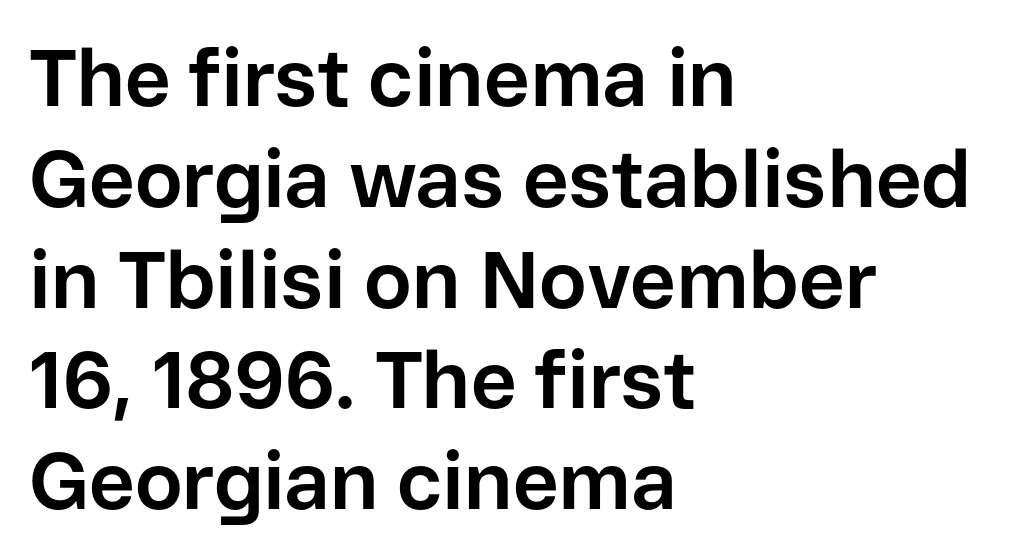
Does extra space separate the letters? No, they use regular spacing. Horizontal alignment here is leftward, the default for most running prose. I'd describe the lettering as bold — thick and assertive. These lines are rendered in a variable-pitch font. The specimen reads as upright at a glance.
